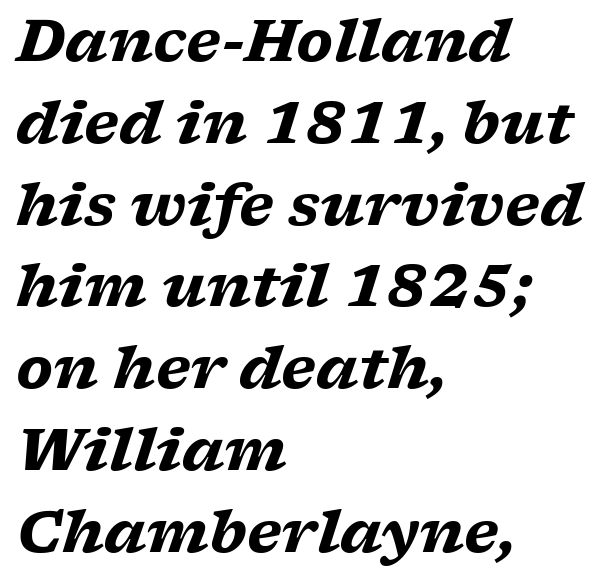
{"serif": "yes", "italic": "yes", "lean": "right", "slant_degrees": 17, "bold": "yes", "weight": "heavy", "width": "wide", "stroke_contrast": "low", "x_height": "medium", "monospaced": "no", "underline": "no", "align": "left", "line_spacing": "normal", "line_spacing_ratio": 1.41, "letter_spacing": "normal", "letter_spacing_em": 0.0, "glyph_px": 58}
